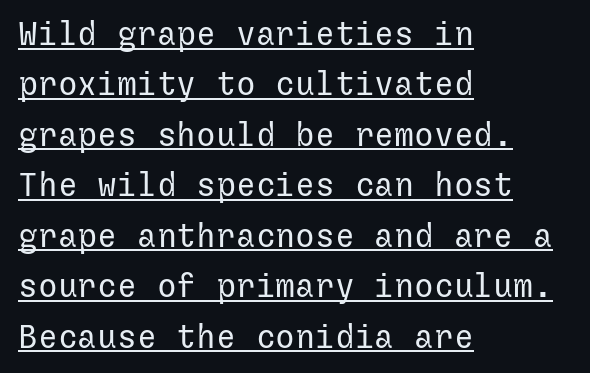
Q: Is the text bold? A: No.
Q: Is the text italic (slanted)? A: No, it is upright.
Q: Is the typeface a serif or a sans-serif typeface? A: Sans-serif.
Q: Is the text underlined? A: Yes.
Q: How is the paragraph aligned? A: Left-aligned.
Q: Is the spacing between letters normal or unusually wide? A: Normal.
Q: Is the spacing between lines tight, normal or loose? A: Normal.
Q: Width (condensed, normal, or wide)? A: Normal.
Q: Stroke contrast? A: Low.
Q: x-height? A: Medium.
